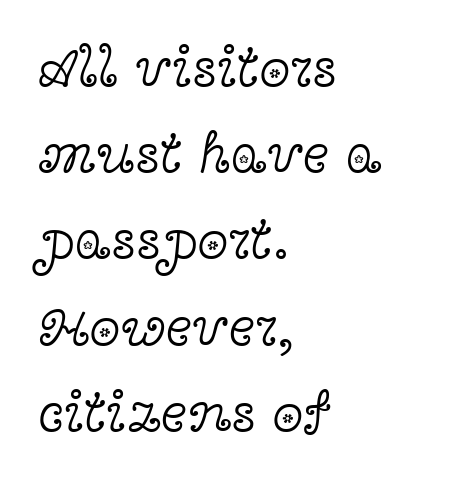
The image shows 56 px light, wide serif type; set left-aligned, normal line spacing (1.54x), normal letter spacing, not underlined; a medium x-height.
